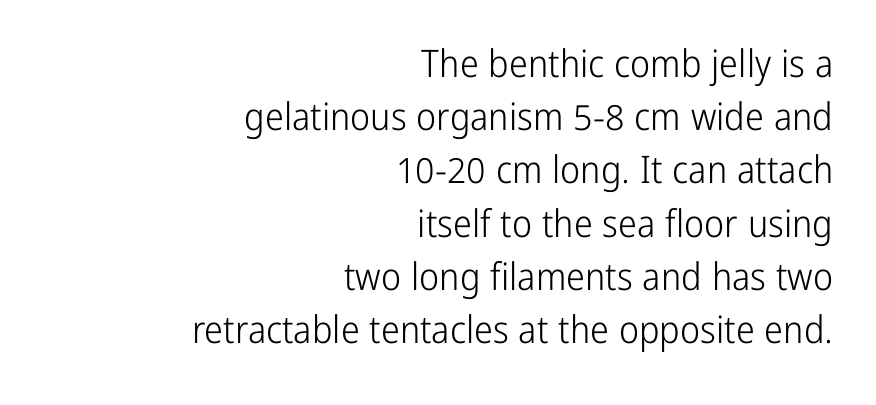
What's the leading like? Ordinary, nothing unusual. The space beneath each line is pristine and unruled. You can tell it's not italic because the verticals are truly vertical. Notice how the passage keeps a crisp vertical edge on the right only. The tracking reads as untouched default to a designer's eye.
